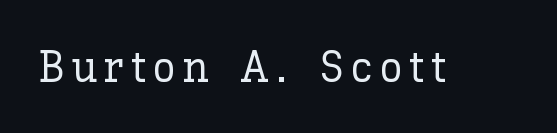
Q: Is the text italic (slanted)? A: No, it is upright.
Q: Is the text underlined? A: No.
Q: Width (condensed, normal, or wide)? A: Normal.
Q: Stroke contrast? A: Low.
Q: x-height? A: Medium.
Q: Monospaced? A: No.
